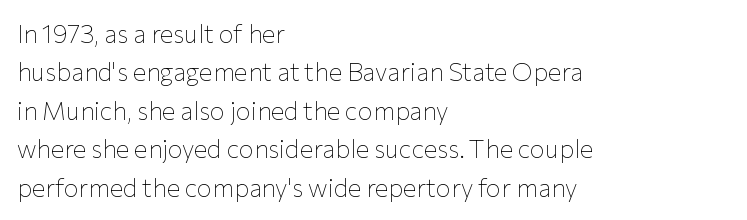
The image shows 25 px text type, upright; set left-aligned, normal line spacing (1.54x), normal letter spacing, not underlined.
